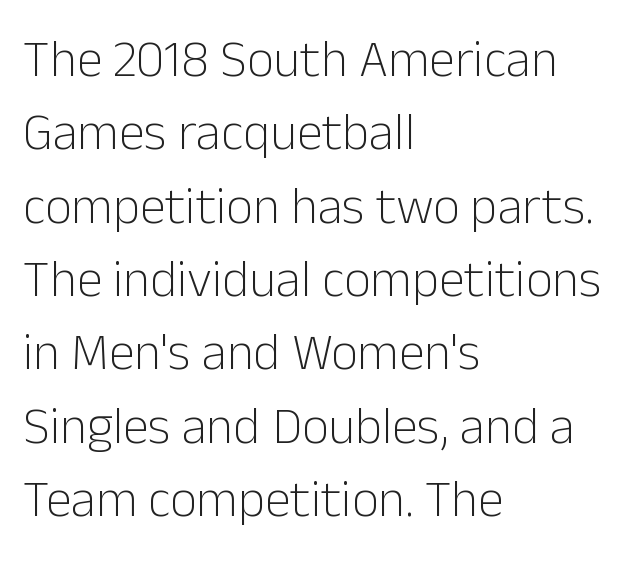
Q: Is the text bold? A: No.
Q: Is the text italic (slanted)? A: No, it is upright.
Q: Is the typeface a serif or a sans-serif typeface? A: Sans-serif.
Q: Is the text underlined? A: No.
Q: How is the paragraph aligned? A: Left-aligned.
Q: Is the spacing between letters normal or unusually wide? A: Normal.
Q: Is the spacing between lines tight, normal or loose? A: Normal.
Q: Width (condensed, normal, or wide)? A: Normal.
Q: Stroke contrast? A: Low.
Q: x-height? A: Medium.
Q: Monospaced? A: No.
